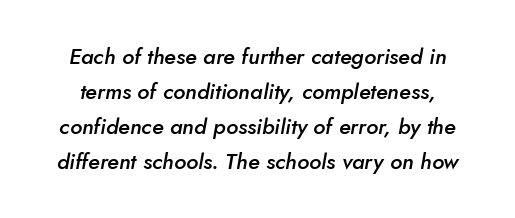
This sample uses an oblique cut, with every glyph tilted off the vertical. The passage shown has conventional tracking throughout. Rule under the text: the space is simply empty. How would I describe the line gaps? Plain and ordinary.
